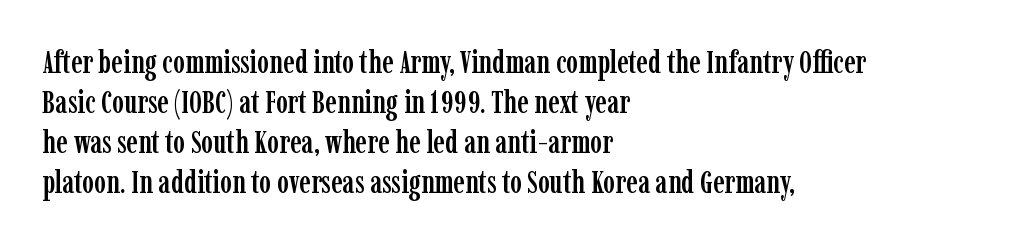
Q: Is the text italic (slanted)? A: No, it is upright.
Q: Is the typeface a serif or a sans-serif typeface? A: Serif.
Q: Is the text underlined? A: No.
Q: How is the paragraph aligned? A: Left-aligned.
Q: Is the spacing between letters normal or unusually wide? A: Normal.
Q: Is the spacing between lines tight, normal or loose? A: Normal.
Q: Width (condensed, normal, or wide)? A: Condensed.
Q: Stroke contrast? A: Low.
Q: x-height? A: Medium.
Q: Monospaced? A: No.
